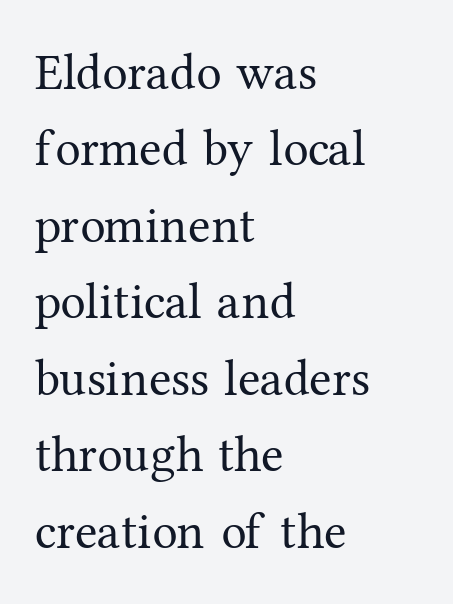
The image shows 51 px regular-weight serif type, upright; set left-aligned, normal line spacing (1.5x), normal letter spacing, not underlined; medium stroke contrast and a medium x-height.
